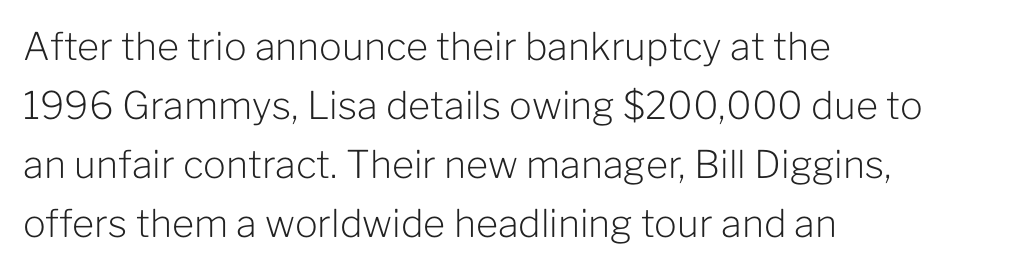
Q: Is the text bold? A: No.
Q: Is the text italic (slanted)? A: No, it is upright.
Q: Is the typeface a serif or a sans-serif typeface? A: Sans-serif.
Q: Is the text underlined? A: No.
Q: How is the paragraph aligned? A: Left-aligned.
Q: Is the spacing between letters normal or unusually wide? A: Normal.
Q: Is the spacing between lines tight, normal or loose? A: Normal.
Q: Width (condensed, normal, or wide)? A: Normal.
Q: Stroke contrast? A: Low.
Q: x-height? A: Medium.
Q: Monospaced? A: No.
